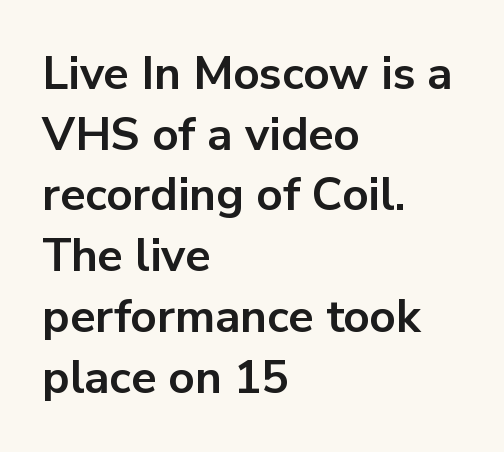
The image shows 46 px bold sans-serif type, upright; set left-aligned, normal line spacing (1.32x), normal letter spacing, not underlined; low stroke contrast and a medium x-height.
